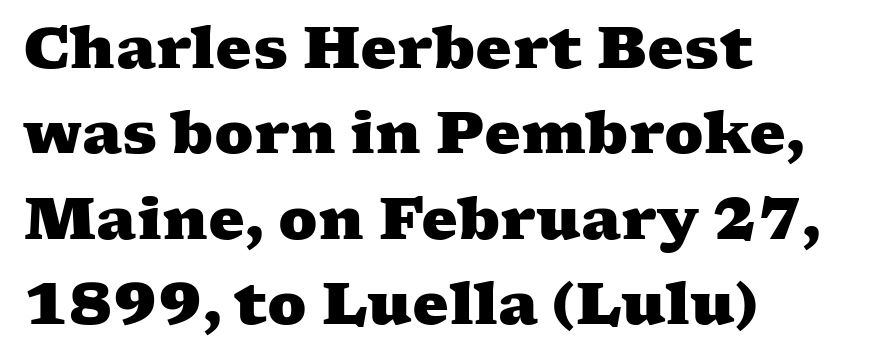
Just letters on the line, the space beneath them empty. Caption: bold face, heavy strokes. A typesetter would label this face a serif. Note the varied advance widths — an 'i' is clearly narrower than an 'm'. Which margin do the lines hug? The left one — the right edge is uneven.
